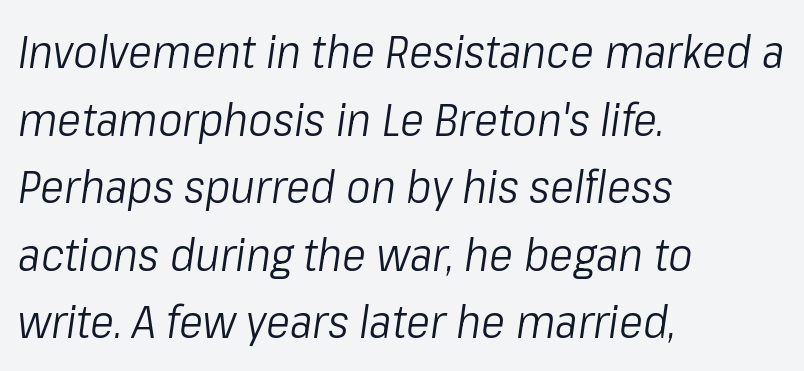
Q: Is the text bold? A: No.
Q: Is the text italic (slanted)? A: Yes, it leans right by about 8 degrees.
Q: Is the text underlined? A: No.
Q: How is the paragraph aligned? A: Left-aligned.
Q: Is the spacing between letters normal or unusually wide? A: Normal.
Q: Is the spacing between lines tight, normal or loose? A: Normal.
Q: Width (condensed, normal, or wide)? A: Condensed.
Q: Stroke contrast? A: Low.
Q: x-height? A: Medium.
Q: Monospaced? A: No.
